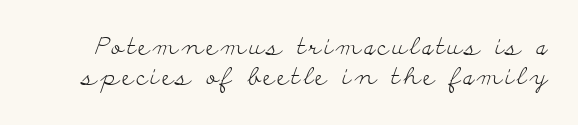
Caption: face not bold, strokes unweighted. The foot of each line stays bare and open. Students, observe: this is what conventionally led text looks like.
